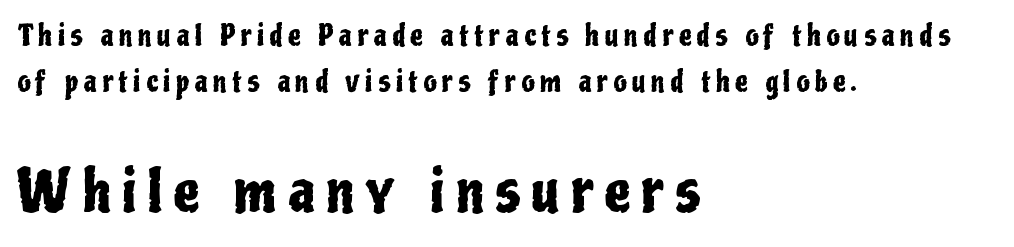
Q: Is the text italic (slanted)? A: No, it is upright.
Q: Is the typeface a serif or a sans-serif typeface? A: Sans-serif.
Q: Is the text underlined? A: No.
Q: How is the paragraph aligned? A: Left-aligned.
Q: Is the spacing between letters normal or unusually wide? A: Unusually wide.
Q: Is the spacing between lines tight, normal or loose? A: Normal.
Q: Which block of text is set in a larger size, the first (top) or the second (bottom)? A: The second (bottom) one.
Q: Width (condensed, normal, or wide)? A: Condensed.
Q: Stroke contrast? A: Low.
Q: x-height? A: Medium.
Q: Monospaced? A: No.
